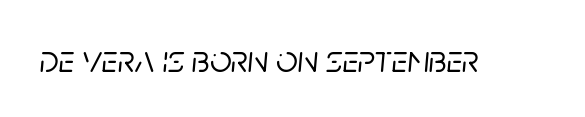
{"italic": "yes", "lean": "right", "slant_degrees": 5, "width": "normal", "stroke_contrast": "low", "x_height": "large", "monospaced": "no", "underline": "no", "letter_spacing": "normal", "letter_spacing_em": 0.0, "glyph_px": 38}
